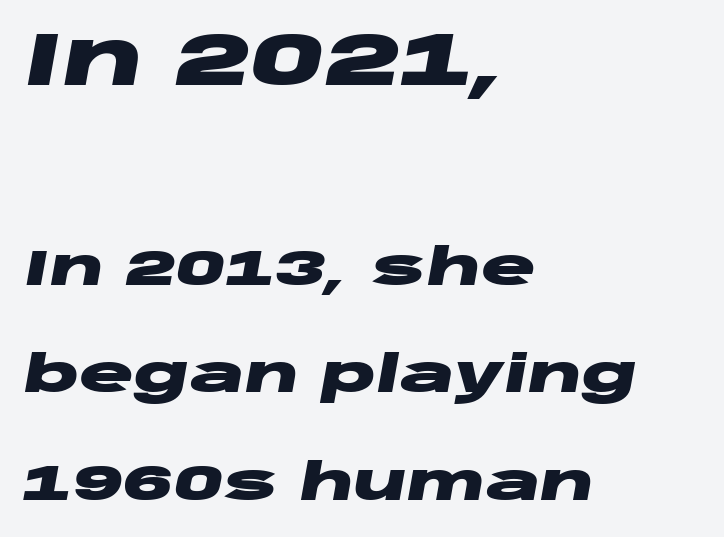
Q: Is the text bold? A: Yes.
Q: Is the text italic (slanted)? A: Yes, it leans right by about 10 degrees.
Q: Is the text underlined? A: No.
Q: How is the paragraph aligned? A: Left-aligned.
Q: Is the spacing between letters normal or unusually wide? A: Normal.
Q: Is the spacing between lines tight, normal or loose? A: Loose.
Q: Which block of text is set in a larger size, the first (top) or the second (bottom)? A: The first (top) one.
Q: Width (condensed, normal, or wide)? A: Wide.
Q: Stroke contrast? A: Low.
Q: x-height? A: Large.
Q: Monospaced? A: No.
